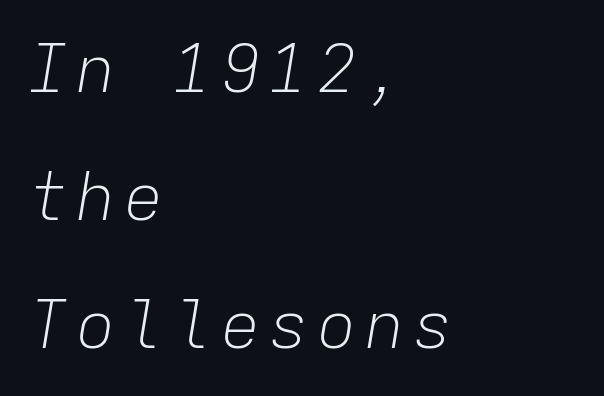
{"italic": "yes", "lean": "right", "slant_degrees": 9, "bold": "no", "weight": "light", "width": "normal", "stroke_contrast": "low", "x_height": "medium", "monospaced": "yes", "underline": "no", "align": "left", "line_spacing": "loose", "line_spacing_ratio": 1.94, "glyph_px": 66}
